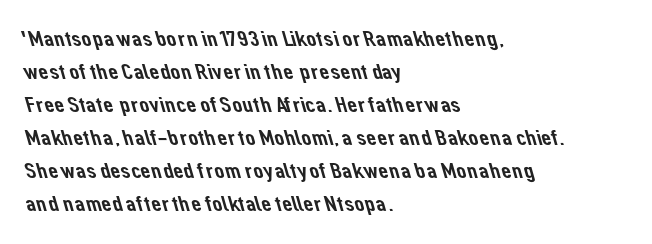
Q: Is the text underlined? A: No.
Q: How is the paragraph aligned? A: Left-aligned.
Q: Is the spacing between letters normal or unusually wide? A: Normal.
Q: Is the spacing between lines tight, normal or loose? A: Normal.
